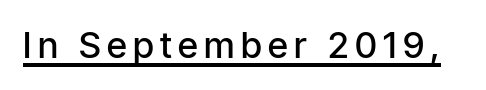
{"serif": "no", "italic": "no", "bold": "semi", "weight": "semibold", "width": "condensed", "stroke_contrast": "low", "x_height": "medium", "monospaced": "no", "underline": "yes", "glyph_px": 36}
